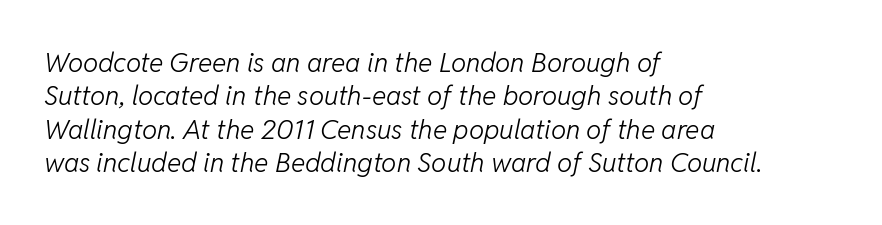
Honestly, there is no underline to notice here at all. Students, note that the glyphs here touch the page at normal intervals. On a weight scale, this lands at 450 or below. In CSS terms this would be text-align: left.
